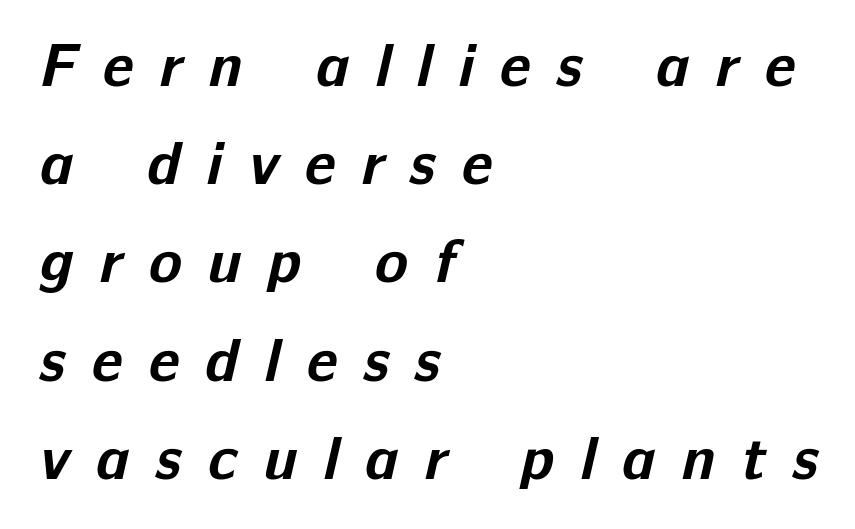
The line-height multiplier appears to be the usual default. The baseline area is clear. These words are printed bold, with thick strokes throughout. The letters advance in unequal steps, a hallmark of proportional type. Words appear elongated and porous because spacing is wide.
